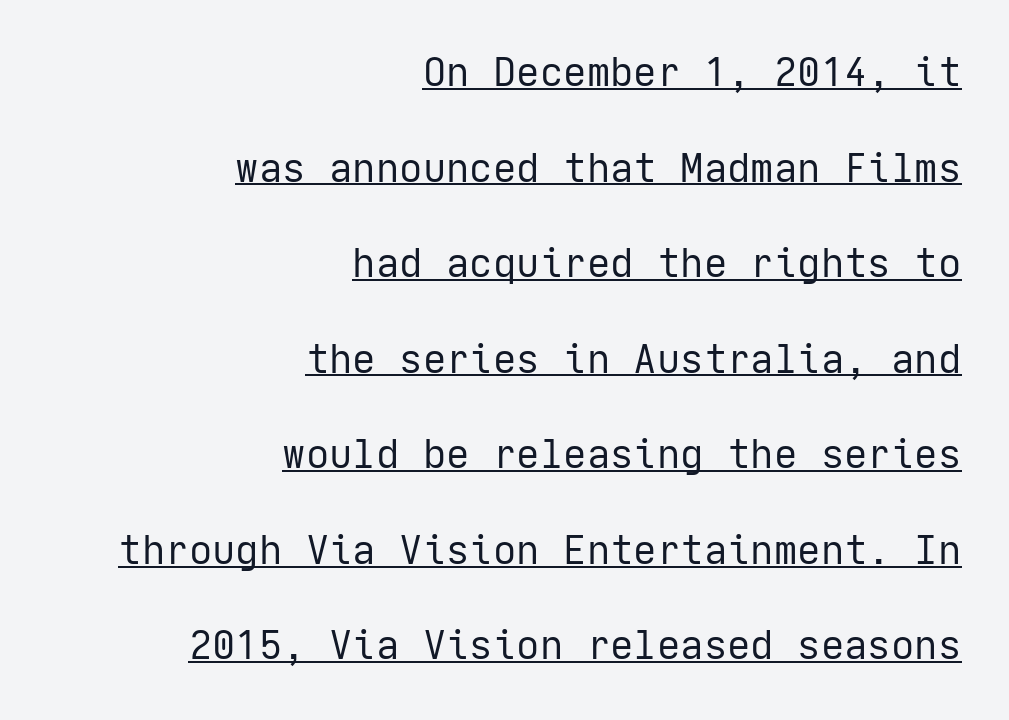
{"serif": "no", "italic": "no", "bold": "no", "weight": "regular", "width": "normal", "stroke_contrast": "low", "x_height": "medium", "underline": "yes", "align": "right", "line_spacing": "loose", "line_spacing_ratio": 2.45, "letter_spacing": "normal", "letter_spacing_em": 0.0, "glyph_px": 39}
